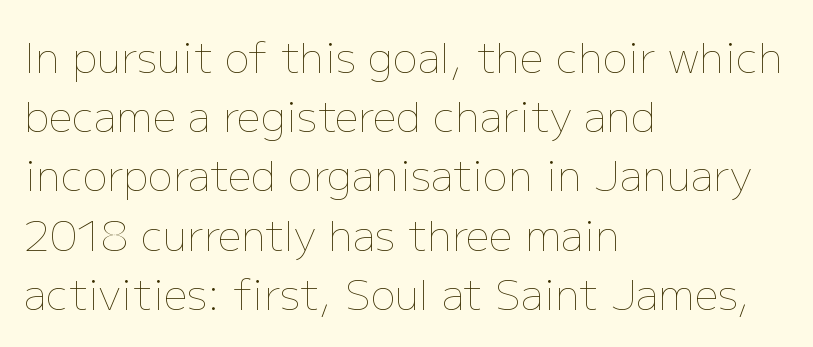
{"italic": "no", "bold": "no", "weight": "thin", "width": "normal", "stroke_contrast": "low", "x_height": "medium", "monospaced": "no", "underline": "no", "align": "left", "line_spacing": "normal", "line_spacing_ratio": 1.41, "letter_spacing": "normal", "letter_spacing_em": 0.0, "glyph_px": 42}
